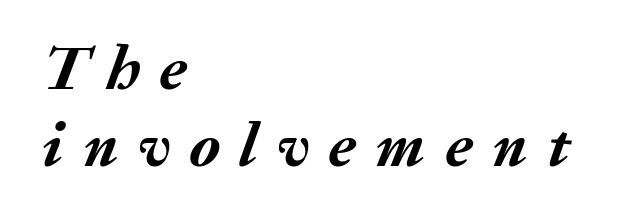
Q: Is the text bold? A: Yes.
Q: Is the text italic (slanted)? A: Yes, it leans right by about 20 degrees.
Q: Is the text underlined? A: No.
Q: How is the paragraph aligned? A: Left-aligned.
Q: Is the spacing between letters normal or unusually wide? A: Unusually wide.
Q: Width (condensed, normal, or wide)? A: Normal.
Q: Stroke contrast? A: Medium.
Q: x-height? A: Medium.
Q: Monospaced? A: No.
